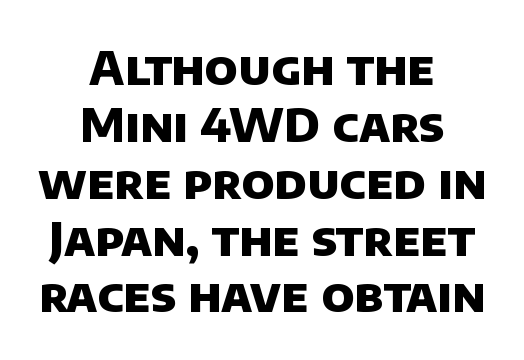
The image shows 47 px heavy sans-serif type; set centered, line spacing 1.21x, normal letter spacing, not underlined; low stroke contrast and a large x-height.
